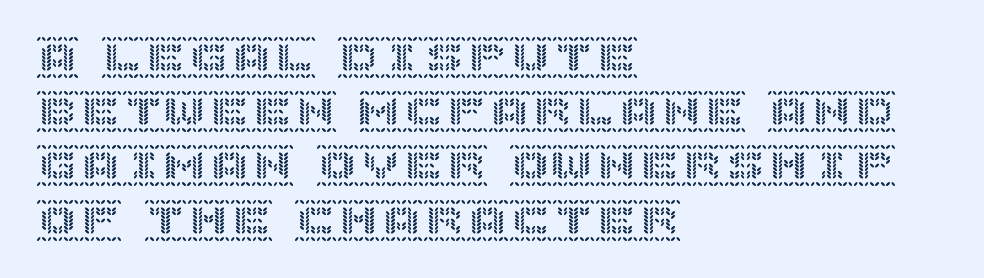
{"italic": "no", "width": "normal", "x_height": "large", "underline": "no", "align": "left", "line_spacing": "normal", "line_spacing_ratio": 1.26, "letter_spacing": "normal", "letter_spacing_em": 0.0, "glyph_px": 43}
